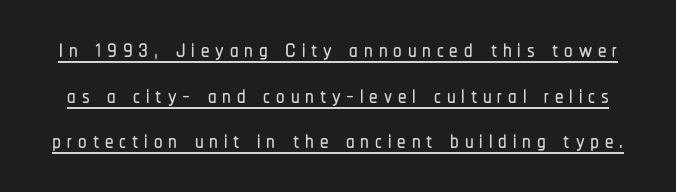
The image shows 34 px condensed sans-serif type, upright; set normal line spacing (1.34x), underlined; low stroke contrast and a medium x-height.
